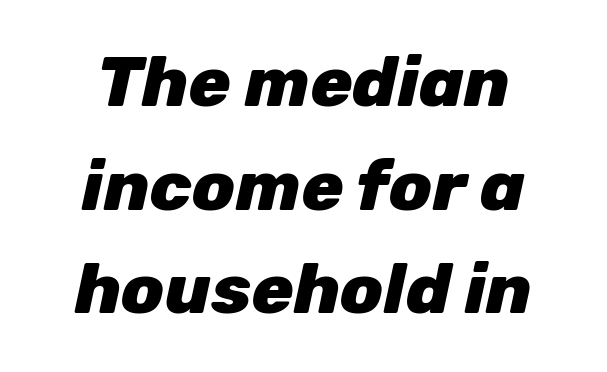
Q: Is the text bold? A: Yes.
Q: Is the text italic (slanted)? A: Yes, it leans right by about 12 degrees.
Q: Is the text underlined? A: No.
Q: How is the paragraph aligned? A: Centered.
Q: Is the spacing between letters normal or unusually wide? A: Normal.
Q: Is the spacing between lines tight, normal or loose? A: Normal.
Q: Width (condensed, normal, or wide)? A: Normal.
Q: Stroke contrast? A: Low.
Q: x-height? A: Medium.
Q: Monospaced? A: No.
